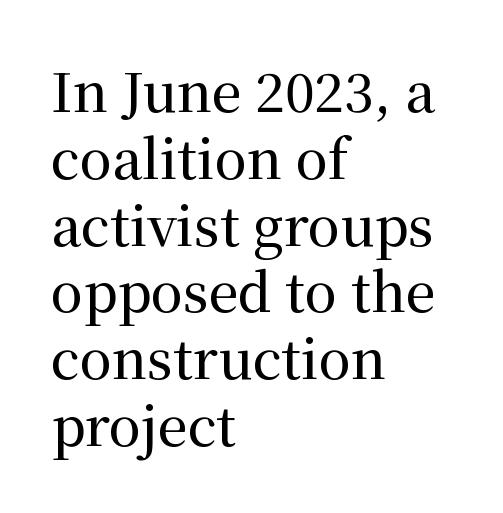
The image shows 53 px serif type, upright; set left-aligned, normal line spacing (1.26x), normal letter spacing, not underlined; medium stroke contrast and a medium x-height.
